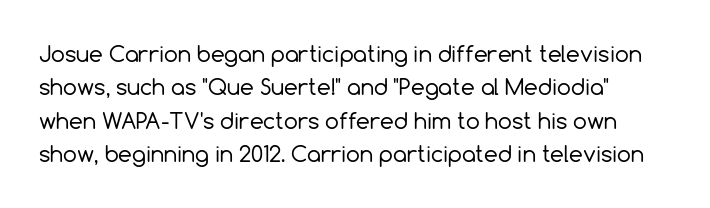
Q: Is the text bold? A: No.
Q: Is the text italic (slanted)? A: No, it is upright.
Q: Is the text underlined? A: No.
Q: Is the spacing between letters normal or unusually wide? A: Normal.
Q: Is the spacing between lines tight, normal or loose? A: Normal.
